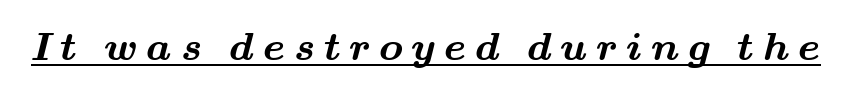
{"serif": "yes", "bold": "yes", "weight": "bold", "width": "wide", "stroke_contrast": "medium", "x_height": "small", "monospaced": "no", "underline": "yes", "letter_spacing": "wide", "letter_spacing_em": 0.22, "glyph_px": 40}
